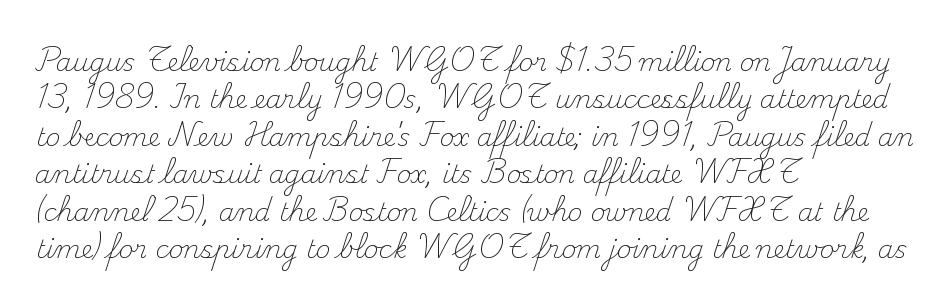
{"bold": "no", "underline": "no", "align": "left", "line_spacing": "normal", "line_spacing_ratio": 1.5, "letter_spacing": "normal", "letter_spacing_em": 0.0, "glyph_px": 25}
